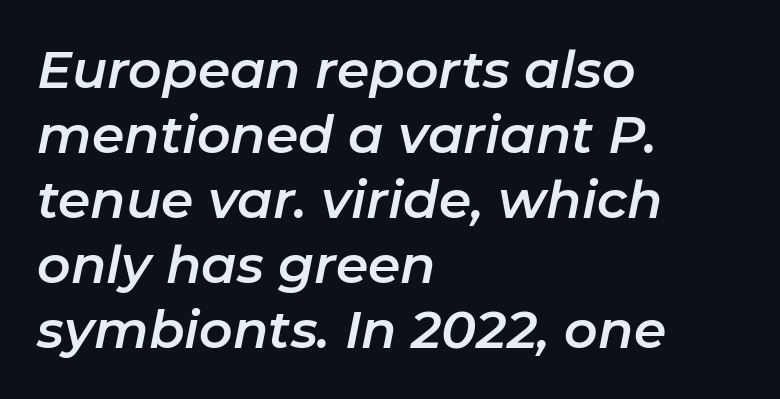
Q: Is the text italic (slanted)? A: Yes, it leans right by about 11 degrees.
Q: Is the text underlined? A: No.
Q: How is the paragraph aligned? A: Left-aligned.
Q: Is the spacing between letters normal or unusually wide? A: Normal.
Q: Is the spacing between lines tight, normal or loose? A: Normal.
Q: Width (condensed, normal, or wide)? A: Normal.
Q: Stroke contrast? A: Low.
Q: x-height? A: Medium.
Q: Monospaced? A: No.
